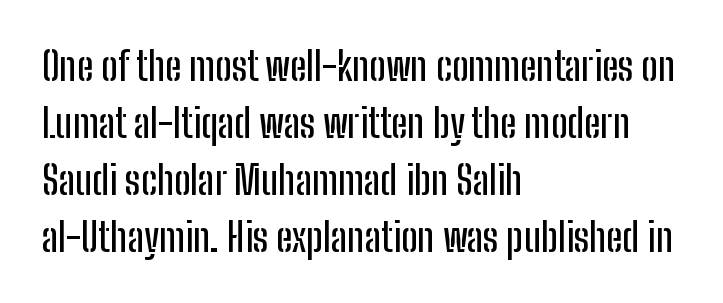
Each word holds together tightly as a unit, with standard inter-letter gaps. This rendering uses left alignment, leaving the right contour irregular. The letters stand straight up with perfectly vertical stems. Only glyphs here, with clear space below each row. The font family rendered here belongs to the sans-serif group. Character widths vary here, with narrow letters taking less room than wide ones.
